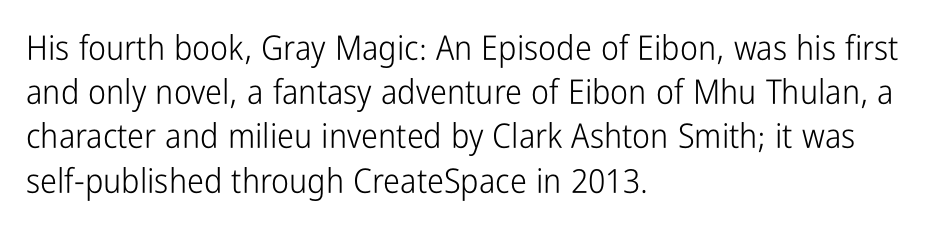
Q: Is the text bold? A: No.
Q: Is the text italic (slanted)? A: No, it is upright.
Q: Is the typeface a serif or a sans-serif typeface? A: Sans-serif.
Q: Is the text underlined? A: No.
Q: How is the paragraph aligned? A: Left-aligned.
Q: Is the spacing between letters normal or unusually wide? A: Normal.
Q: Is the spacing between lines tight, normal or loose? A: Normal.
Q: Width (condensed, normal, or wide)? A: Condensed.
Q: Stroke contrast? A: Low.
Q: x-height? A: Medium.
Q: Monospaced? A: No.
